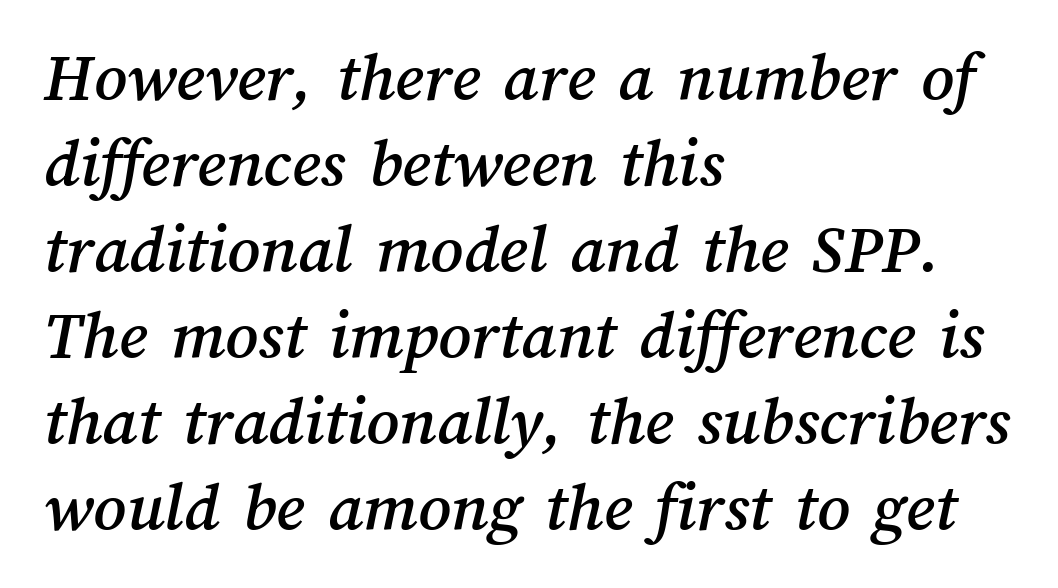
Q: Is the text underlined? A: No.
Q: How is the paragraph aligned? A: Left-aligned.
Q: Is the spacing between letters normal or unusually wide? A: Normal.
Q: Width (condensed, normal, or wide)? A: Normal.
Q: Stroke contrast? A: Medium.
Q: x-height? A: Medium.
Q: Monospaced? A: No.
